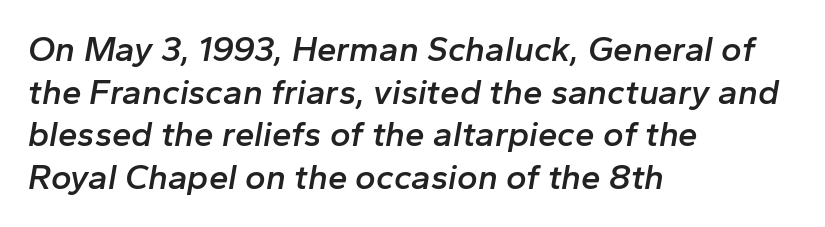
Q: Is the text bold? A: Semi-bold.
Q: Is the text italic (slanted)? A: Yes, it leans right by about 10 degrees.
Q: Is the text underlined? A: No.
Q: How is the paragraph aligned? A: Left-aligned.
Q: Is the spacing between letters normal or unusually wide? A: Normal.
Q: Width (condensed, normal, or wide)? A: Normal.
Q: Stroke contrast? A: Low.
Q: x-height? A: Medium.
Q: Monospaced? A: No.
